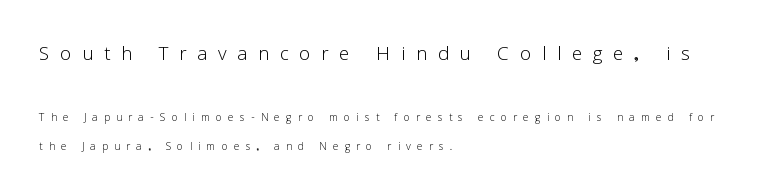
Students, note that the glyphs here are deliberately spaced far apart. Summary of weight: not heavy and not bold. Quick note: interline space is abundant. The typography opts for an upright posture over an oblique one. Notice how the passage keeps a crisp vertical edge on the left only. Lines of text with bare space underneath.
